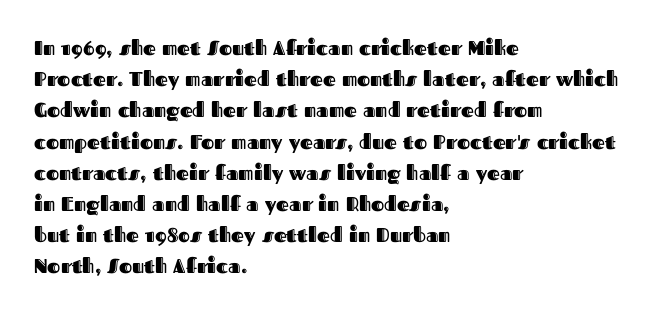
The image shows 20 px text type, upright; set left-aligned, normal line spacing (1.56x), normal letter spacing, not underlined.
